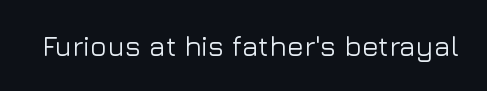
Tracking here is standard; glyphs follow each other at the usual distance. You can tell it's not italic because the verticals are truly vertical. Typographically, this falls in the sans-serif category. The letters advance in unequal steps, a hallmark of proportional type. No word sits above an underline.
